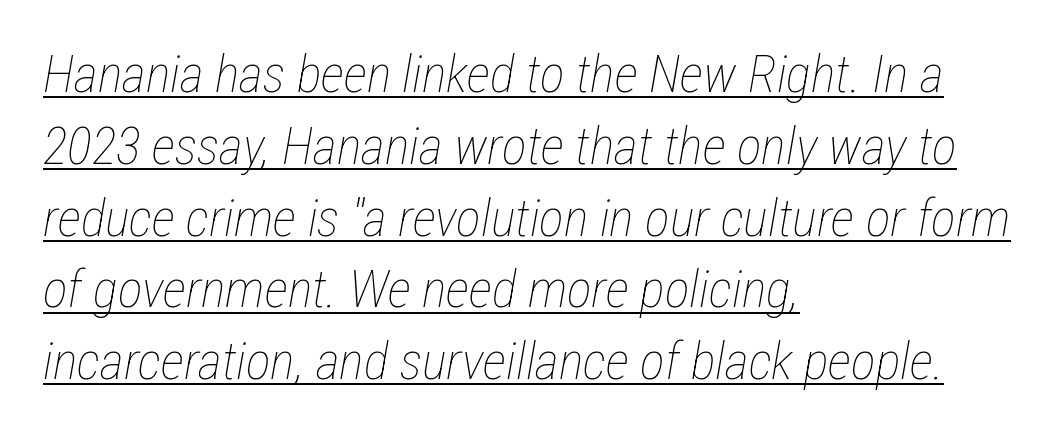
The image shows 52 px thin, condensed type, italic (leaning right); set left-aligned, normal line spacing (1.38x), normal letter spacing, underlined; low stroke contrast and a medium x-height.
